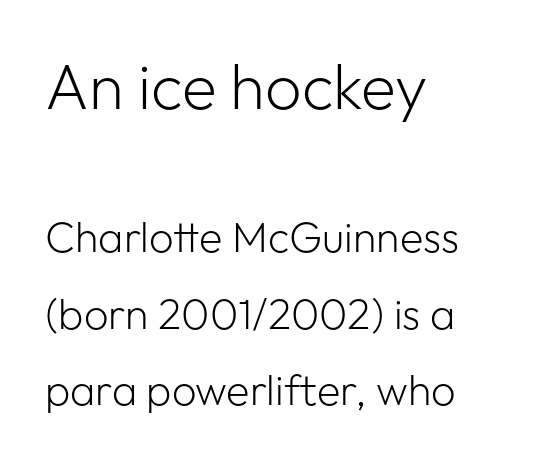
The image shows 64 px light sans-serif type, upright; set left-aligned, line spacing 1.77x, normal letter spacing, not underlined; the first (top) block is 1.49x larger; low stroke contrast and a medium x-height.
